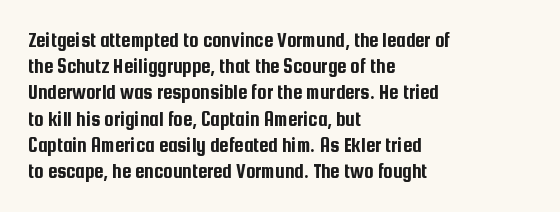
The image shows 21 px text type, upright; set left-aligned, normal line spacing (1.25x), normal letter spacing, not underlined.
